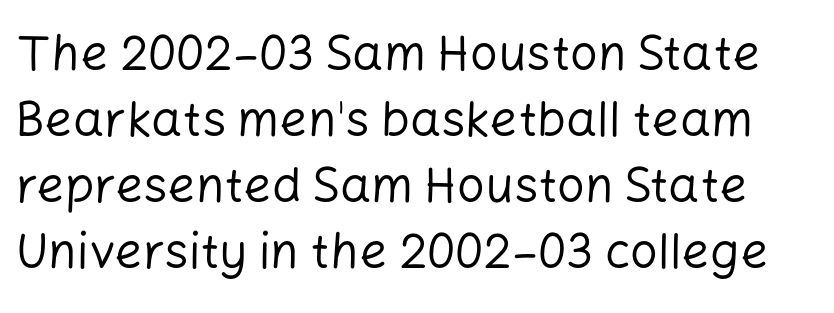
{"serif": "no", "italic": "no", "bold": "no", "weight": "regular", "width": "normal", "stroke_contrast": "low", "x_height": "medium", "monospaced": "no", "underline": "no", "line_spacing": "normal", "line_spacing_ratio": 1.35, "letter_spacing": "normal", "letter_spacing_em": 0.0, "glyph_px": 49}
